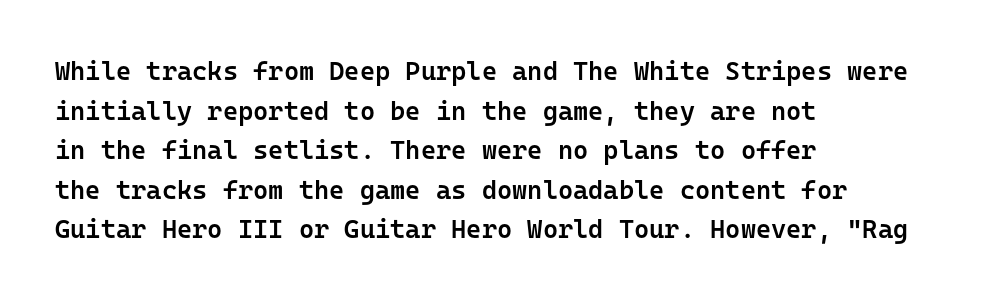
The image shows 26 px text type, upright; set left-aligned, normal line spacing (1.52x), normal letter spacing, not underlined.
